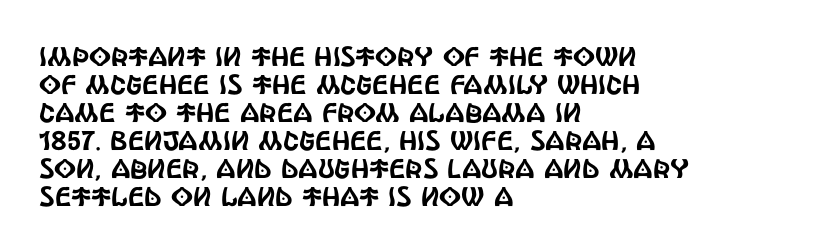
{"italic": "no", "underline": "no", "align": "left", "line_spacing": "tight", "line_spacing_ratio": 1.04, "letter_spacing": "normal", "letter_spacing_em": 0.0, "glyph_px": 27}
